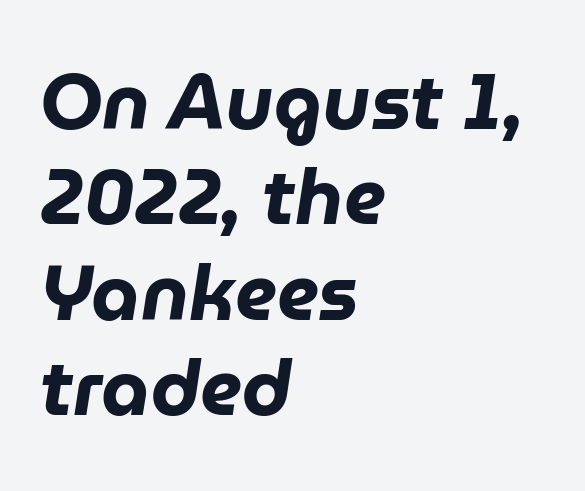
The image shows 77 px heavy type, italic (leaning right); set left-aligned, line spacing 1.24x, normal letter spacing, not underlined; low stroke contrast and a medium x-height.
